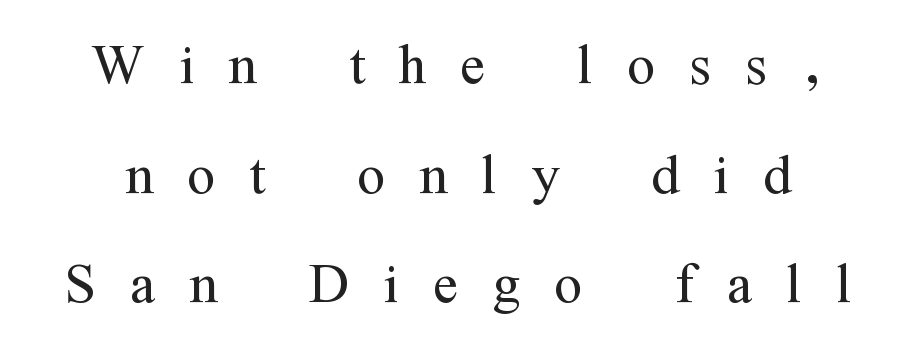
The image shows 74 px light, condensed serif type, upright; set centered, normal line spacing (1.48x), unusually wide letter spacing (+0.46 em), not underlined; medium stroke contrast and a medium x-height.
